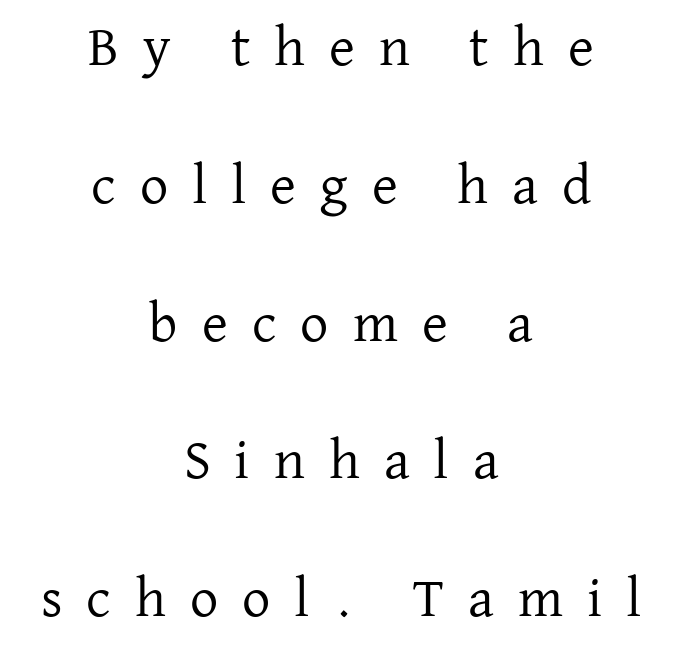
{"serif": "yes", "italic": "no", "bold": "no", "weight": "regular", "width": "normal", "stroke_contrast": "low", "x_height": "medium", "monospaced": "no", "underline": "no", "align": "center", "line_spacing": "loose", "line_spacing_ratio": 2.46, "letter_spacing": "wide", "letter_spacing_em": 0.43, "glyph_px": 56}
